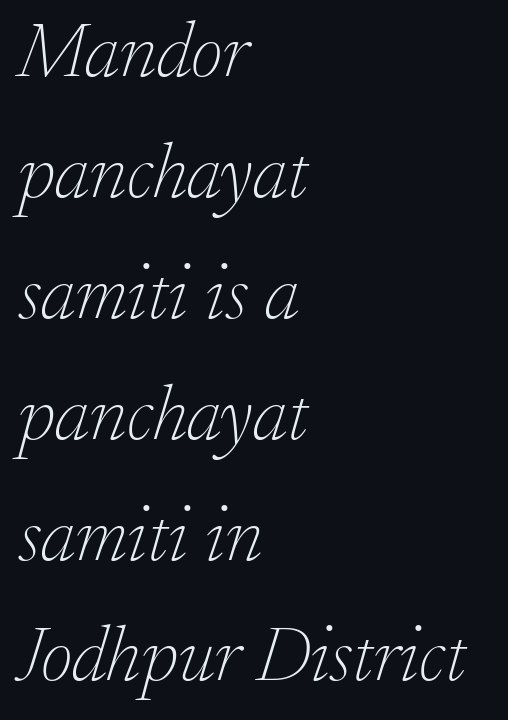
{"serif": "yes", "italic": "yes", "lean": "right", "slant_degrees": 17, "bold": "no", "weight": "thin", "width": "normal", "stroke_contrast": "low", "x_height": "small", "monospaced": "no", "underline": "no", "align": "left", "line_spacing": "normal", "line_spacing_ratio": 1.55, "letter_spacing": "normal", "letter_spacing_em": 0.0, "glyph_px": 78}
